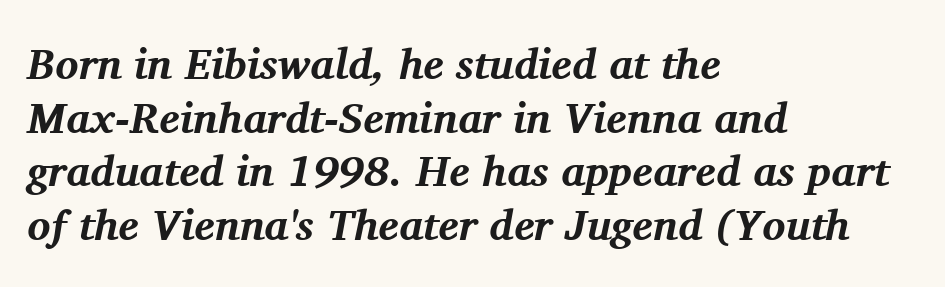
{"serif": "yes", "italic": "yes", "lean": "right", "slant_degrees": 11, "bold": "yes", "weight": "bold", "width": "normal", "stroke_contrast": "medium", "x_height": "medium", "monospaced": "no", "underline": "no", "align": "left", "line_spacing": "normal", "line_spacing_ratio": 1.25, "letter_spacing": "normal", "letter_spacing_em": 0.0, "glyph_px": 43}
